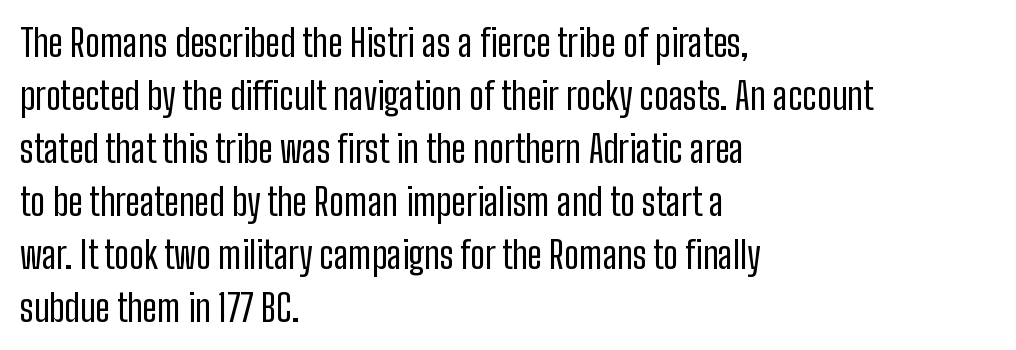
{"serif": "no", "italic": "no", "bold": "no", "weight": "regular", "width": "condensed", "stroke_contrast": "low", "x_height": "medium", "monospaced": "no", "underline": "no", "align": "left", "line_spacing": "normal", "line_spacing_ratio": 1.43, "letter_spacing": "normal", "letter_spacing_em": 0.0, "glyph_px": 37}
